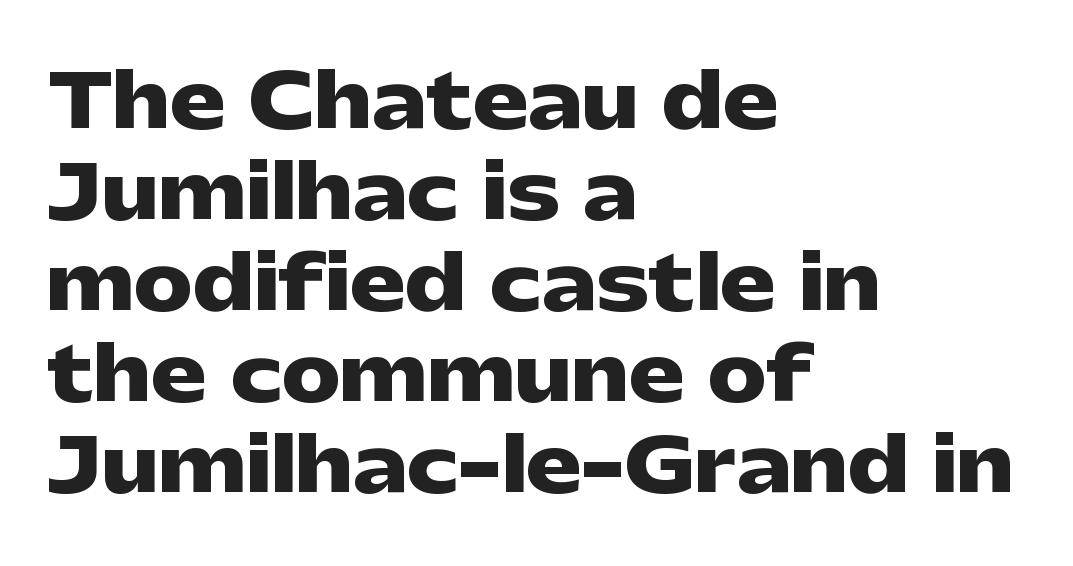
The image shows 74 px heavy, wide sans-serif type, upright; set left-aligned, line spacing 1.23x, normal letter spacing, not underlined; low stroke contrast and a medium x-height.
